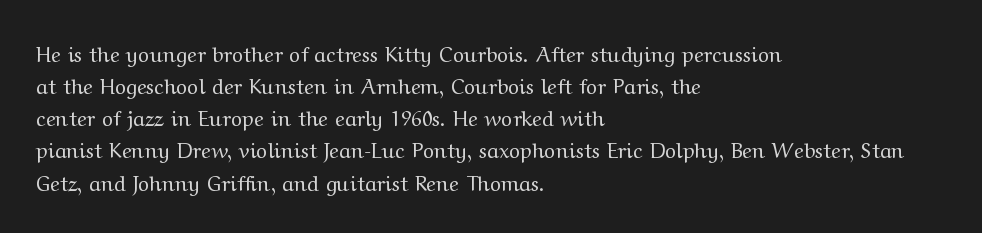
The image shows 21 px text type, upright; set left-aligned, normal line spacing (1.53x), normal letter spacing, not underlined.
